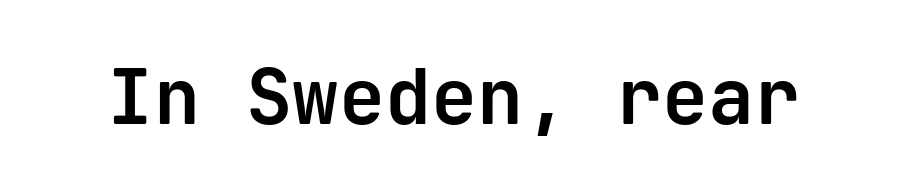
The image shows 77 px bold sans-serif type, upright, monospaced; set normal letter spacing, not underlined; low stroke contrast and a medium x-height.
